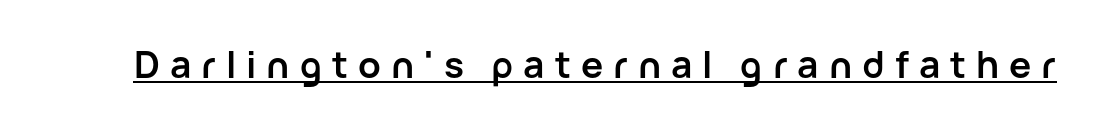
Q: Is the text bold? A: Yes.
Q: Is the text italic (slanted)? A: No, it is upright.
Q: Is the typeface a serif or a sans-serif typeface? A: Sans-serif.
Q: Is the text underlined? A: Yes.
Q: Is the spacing between letters normal or unusually wide? A: Unusually wide.
Q: Width (condensed, normal, or wide)? A: Normal.
Q: Stroke contrast? A: Low.
Q: x-height? A: Medium.
Q: Monospaced? A: No.
